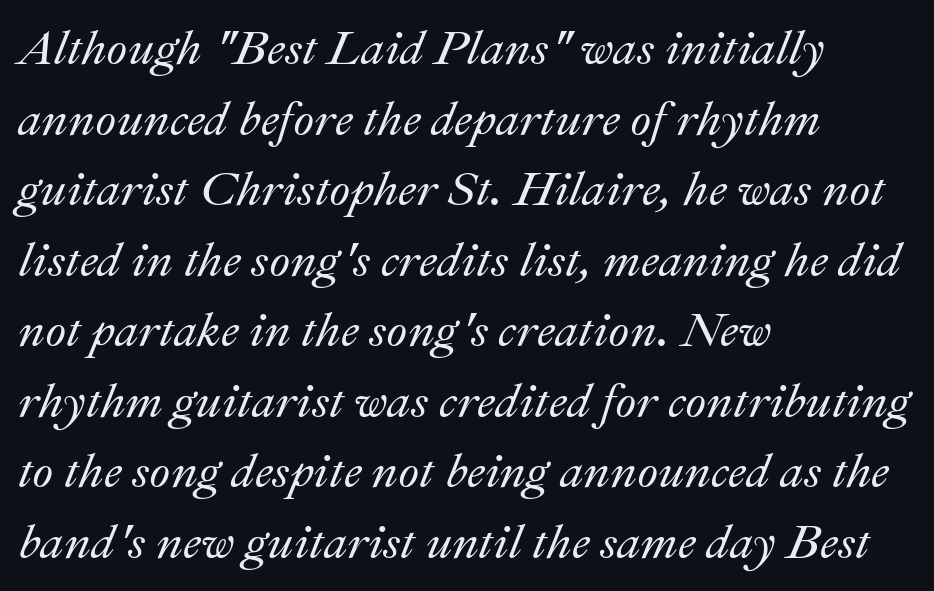
The image shows 48 px text type, italic (leaning right); set left-aligned, normal line spacing (1.47x), normal letter spacing, not underlined; medium stroke contrast and a small x-height.
